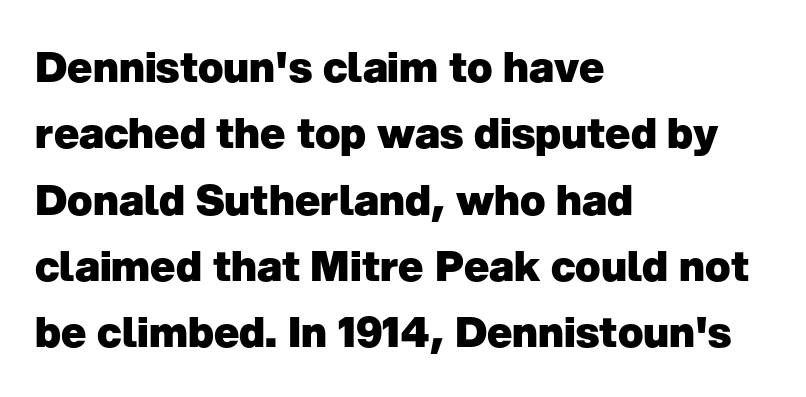
{"serif": "no", "italic": "no", "bold": "yes", "weight": "heavy", "width": "normal", "stroke_contrast": "low", "x_height": "medium", "monospaced": "no", "underline": "no", "align": "left", "line_spacing": "normal", "line_spacing_ratio": 1.58, "letter_spacing": "normal", "letter_spacing_em": 0.0, "glyph_px": 42}
